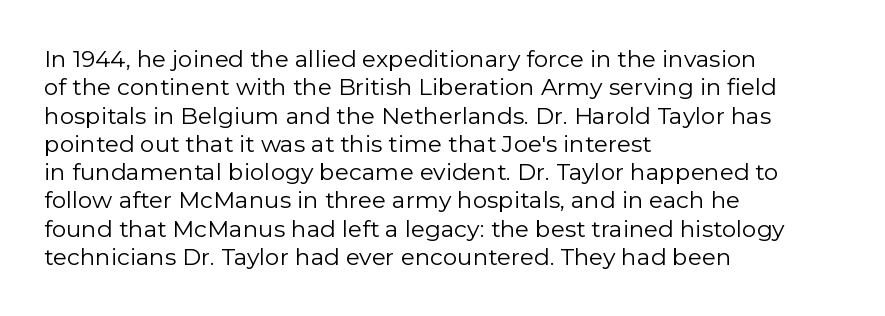
The image shows 23 px text type, upright; set left-aligned, line spacing 1.23x, normal letter spacing, not underlined.
